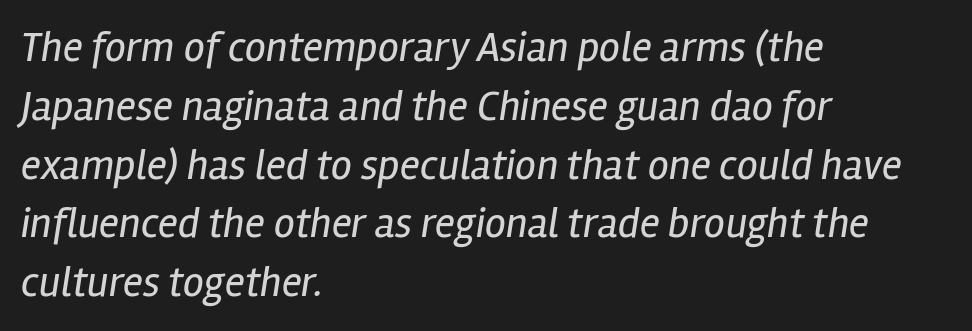
Spacing verdict: proportional, widths tailored to each character. Compared with a typical body face, this is equally light or lighter still. Words appear dense and cohesive because spacing is normal. It's the slanting kind of type.
